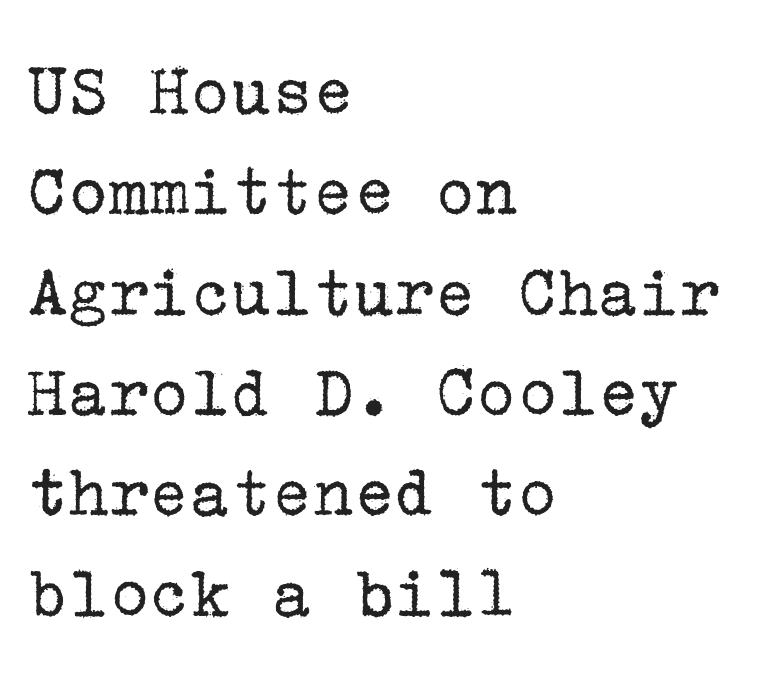
{"serif": "yes", "italic": "no", "bold": "no", "weight": "regular", "width": "normal", "stroke_contrast": "low", "x_height": "medium", "underline": "no", "align": "left", "line_spacing": "normal", "line_spacing_ratio": 1.32, "letter_spacing": "normal", "letter_spacing_em": 0.0, "glyph_px": 76}
